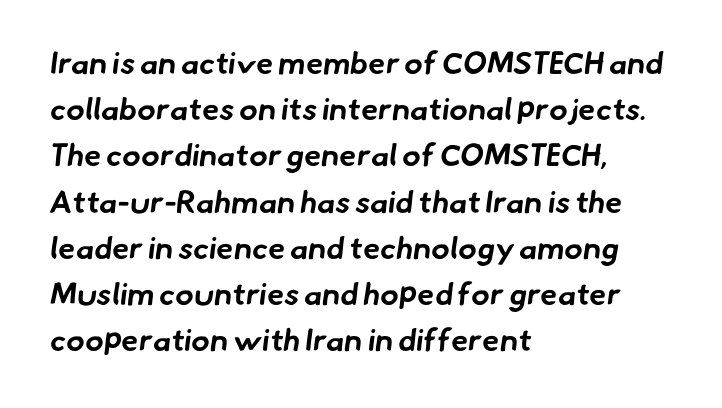
{"serif": "no", "bold": "yes", "weight": "bold", "width": "normal", "stroke_contrast": "low", "x_height": "small", "monospaced": "no", "underline": "no", "align": "left", "line_spacing": "normal", "line_spacing_ratio": 1.49, "letter_spacing": "normal", "letter_spacing_em": 0.0, "glyph_px": 31}
